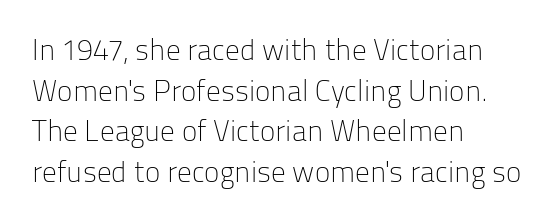
{"serif": "no", "italic": "no", "bold": "no", "weight": "light", "width": "normal", "stroke_contrast": "low", "x_height": "medium", "monospaced": "no", "underline": "no", "align": "left", "line_spacing": "normal", "line_spacing_ratio": 1.4, "letter_spacing": "normal", "letter_spacing_em": 0.0, "glyph_px": 29}
